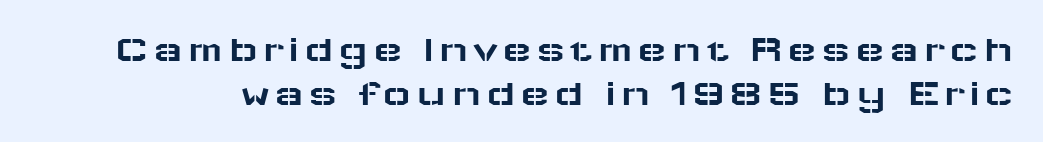
The letters advance in unequal steps, a hallmark of proportional type. The letters stand upright; this is a roman face. This sample trades vertical openness for compactness between lines. Underline: absent. Does the type have serifs? No, each stem ends abruptly.
